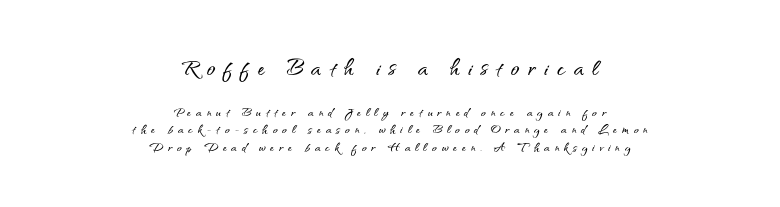
Horizontally, the lines are justified to the midpoint only. The face used here is proportionally spaced, like ordinary book or web type. Leading: reduced. Observe the absence of serifs on each vertical stroke in this sample.
